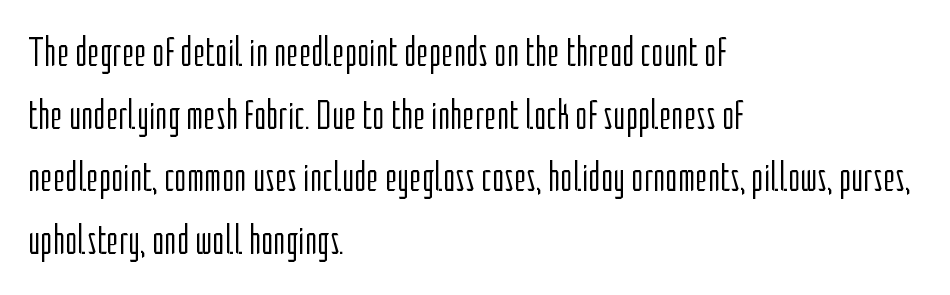
The image shows 42 px light, condensed sans-serif type, upright; set left-aligned, normal line spacing (1.49x), normal letter spacing, not underlined; low stroke contrast and a medium x-height.
